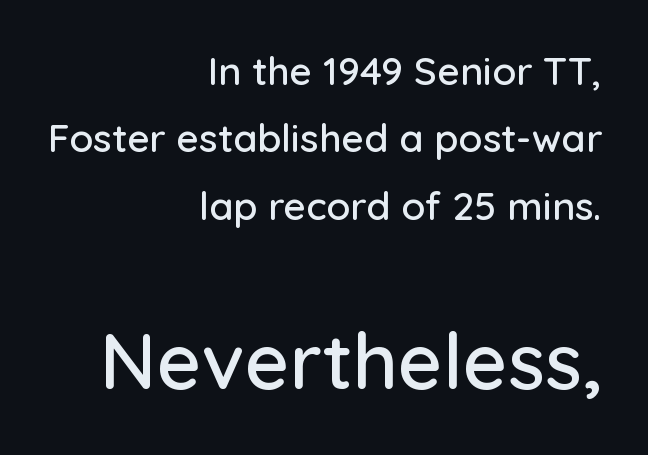
{"serif": "no", "italic": "no", "width": "normal", "stroke_contrast": "low", "x_height": "medium", "monospaced": "no", "underline": "no", "align": "right", "line_spacing_ratio": 1.73, "letter_spacing": "normal", "letter_spacing_em": 0.0, "larger_block": "second", "size_ratio": 2.0, "glyph_px": 78}
